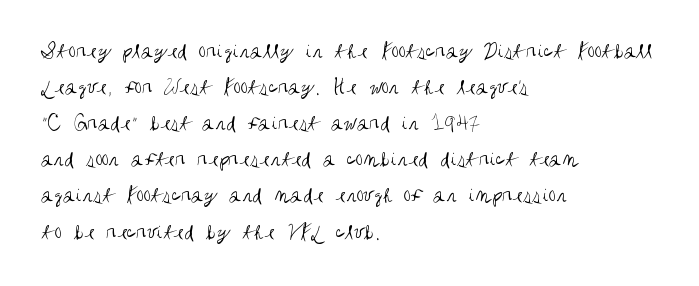
Q: Is the text bold? A: No.
Q: Is the text underlined? A: No.
Q: How is the paragraph aligned? A: Left-aligned.
Q: Is the spacing between letters normal or unusually wide? A: Normal.
Q: Is the spacing between lines tight, normal or loose? A: Normal.
